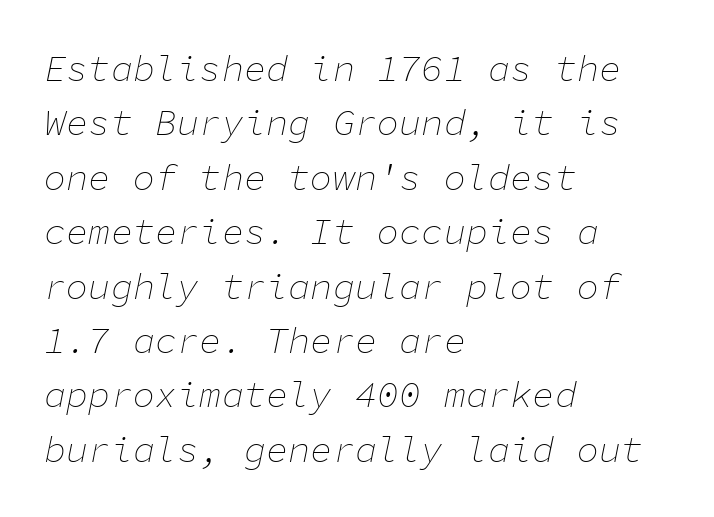
The image shows 37 px thin type, italic (leaning right), monospaced; set left-aligned, normal line spacing (1.47x), normal letter spacing, not underlined; low stroke contrast and a medium x-height.
